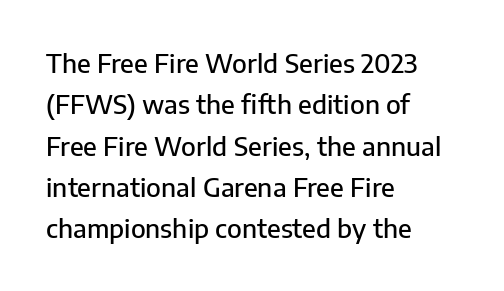
The image shows 26 px text type, upright; set left-aligned, normal line spacing (1.59x), normal letter spacing, not underlined.
